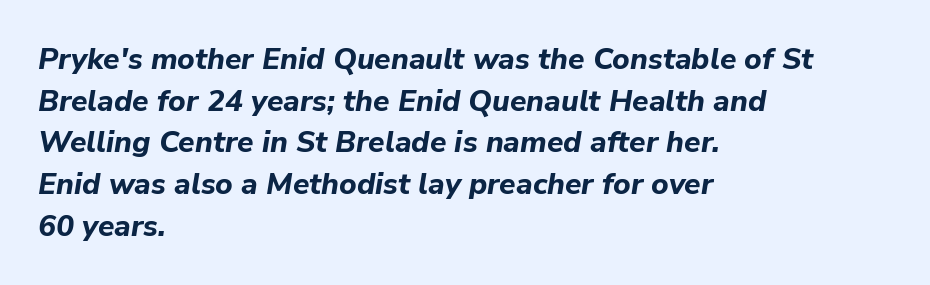
Q: Is the text bold? A: Yes.
Q: Is the text italic (slanted)? A: Yes, it leans right by about 9 degrees.
Q: Is the text underlined? A: No.
Q: How is the paragraph aligned? A: Left-aligned.
Q: Is the spacing between letters normal or unusually wide? A: Normal.
Q: Is the spacing between lines tight, normal or loose? A: Normal.
Q: Width (condensed, normal, or wide)? A: Normal.
Q: Stroke contrast? A: Low.
Q: x-height? A: Medium.
Q: Monospaced? A: No.
